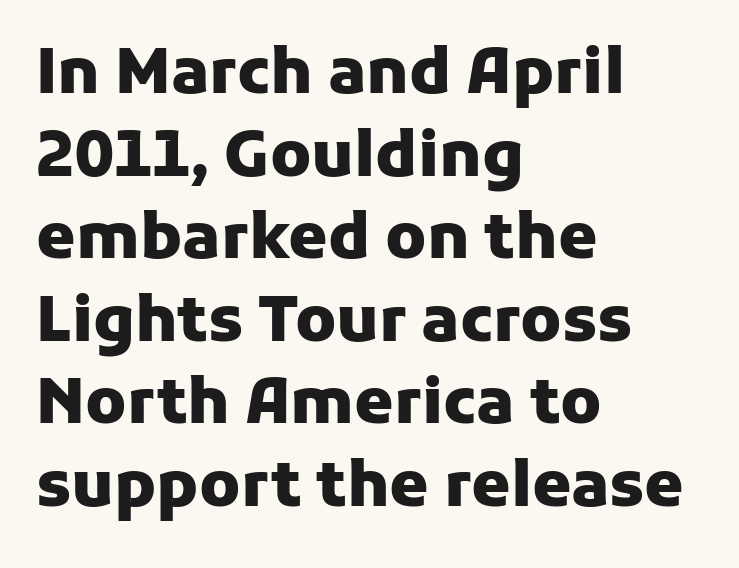
Q: Is the text bold? A: Yes.
Q: Is the text italic (slanted)? A: No, it is upright.
Q: Is the typeface a serif or a sans-serif typeface? A: Sans-serif.
Q: Is the text underlined? A: No.
Q: How is the paragraph aligned? A: Left-aligned.
Q: Is the spacing between letters normal or unusually wide? A: Normal.
Q: Is the spacing between lines tight, normal or loose? A: Normal.
Q: Width (condensed, normal, or wide)? A: Normal.
Q: Stroke contrast? A: Low.
Q: x-height? A: Medium.
Q: Monospaced? A: No.
